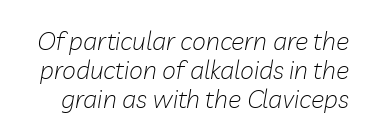
Each word holds together tightly as a unit, with standard inter-letter gaps. Unmarked baselines from the first word to the last. Think standard paragraph weight, or any step lighter than that. These lines were composed using italics.
